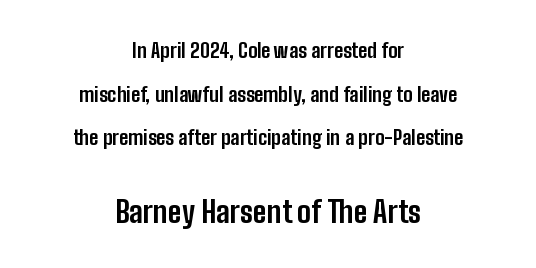
You could fit nearly another row in the gap between these rows. Note the varied advance widths — an 'i' is clearly narrower than an 'm'. Posture: straight, roman, zero tilt. The rendering shows plain stroke endings on the letterforms — a sans-serif design. Glyph-to-glyph distance matches everyday printed text. The specimen omits any rule beneath the text block's lines.
